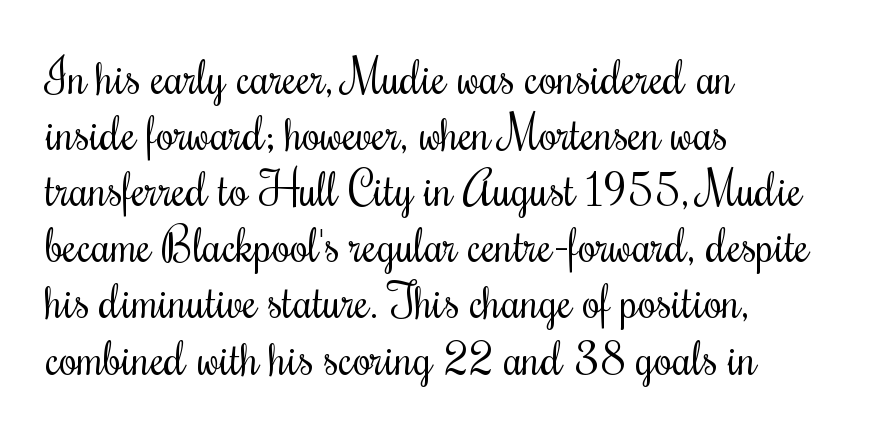
{"serif": "yes", "bold": "no", "weight": "regular", "width": "condensed", "stroke_contrast": "medium", "x_height": "small", "monospaced": "no", "underline": "no", "align": "left", "line_spacing_ratio": 1.22, "letter_spacing": "normal", "letter_spacing_em": 0.0, "glyph_px": 46}
